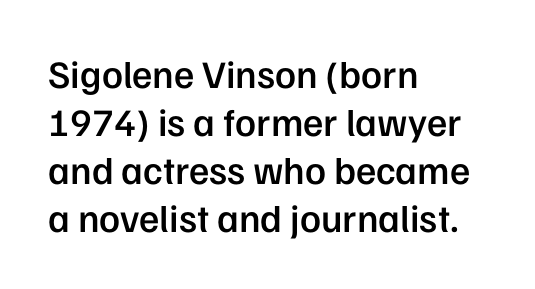
Q: Is the text bold? A: Semi-bold.
Q: Is the text italic (slanted)? A: No, it is upright.
Q: Is the typeface a serif or a sans-serif typeface? A: Sans-serif.
Q: Is the text underlined? A: No.
Q: How is the paragraph aligned? A: Left-aligned.
Q: Is the spacing between letters normal or unusually wide? A: Normal.
Q: Width (condensed, normal, or wide)? A: Normal.
Q: Stroke contrast? A: Low.
Q: x-height? A: Medium.
Q: Monospaced? A: No.
